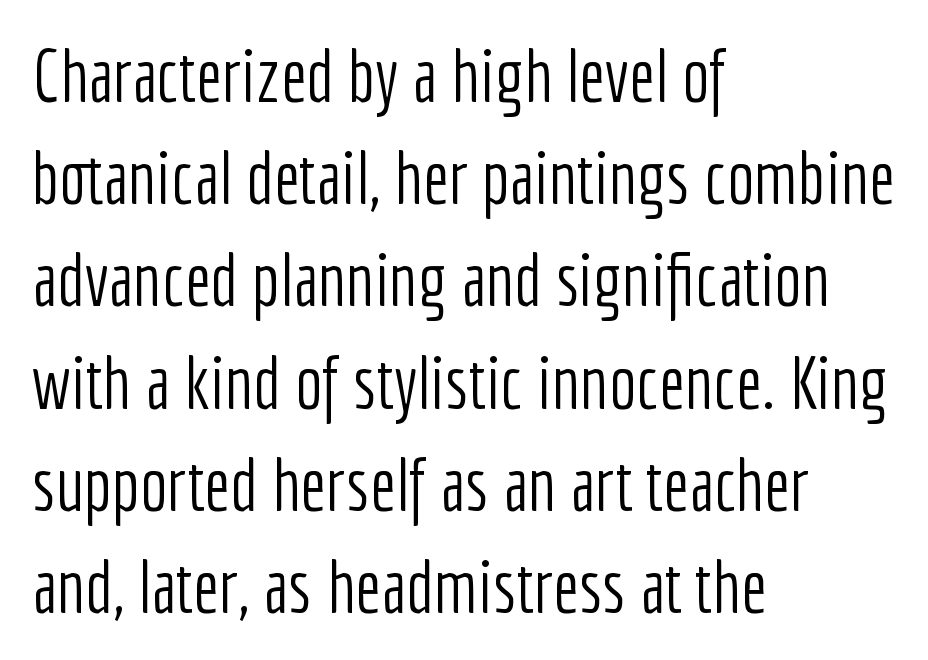
Q: Is the text bold? A: No.
Q: Is the text italic (slanted)? A: No, it is upright.
Q: Is the typeface a serif or a sans-serif typeface? A: Sans-serif.
Q: Is the text underlined? A: No.
Q: How is the paragraph aligned? A: Left-aligned.
Q: Is the spacing between letters normal or unusually wide? A: Normal.
Q: Is the spacing between lines tight, normal or loose? A: Normal.
Q: Width (condensed, normal, or wide)? A: Condensed.
Q: Stroke contrast? A: Low.
Q: x-height? A: Medium.
Q: Monospaced? A: No.
